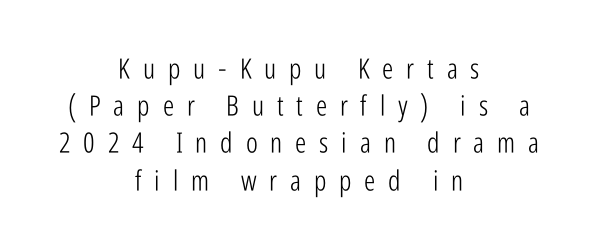
{"serif": "no", "italic": "no", "bold": "no", "weight": "light", "width": "condensed", "stroke_contrast": "low", "x_height": "medium", "monospaced": "no", "underline": "no", "align": "center", "line_spacing": "normal", "line_spacing_ratio": 1.33, "letter_spacing": "wide", "letter_spacing_em": 0.46, "glyph_px": 28}
